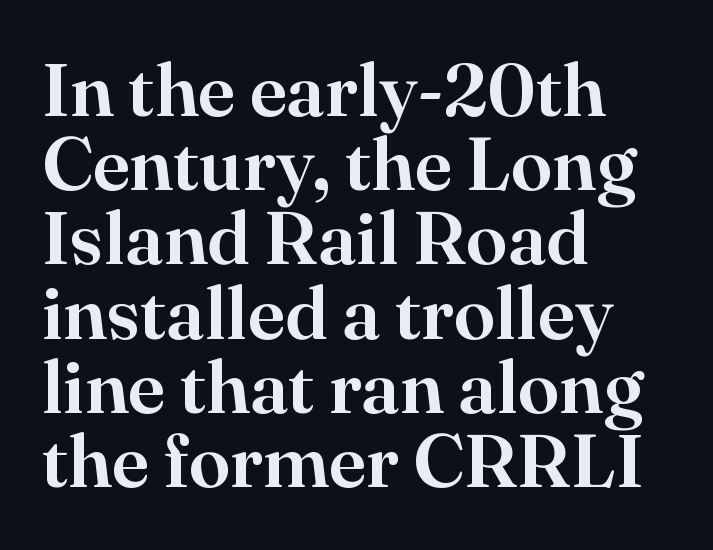
{"serif": "yes", "italic": "no", "width": "normal", "stroke_contrast": "high", "x_height": "small", "monospaced": "no", "underline": "no", "align": "left", "line_spacing": "tight", "line_spacing_ratio": 0.99, "letter_spacing": "normal", "letter_spacing_em": 0.0, "glyph_px": 75}
